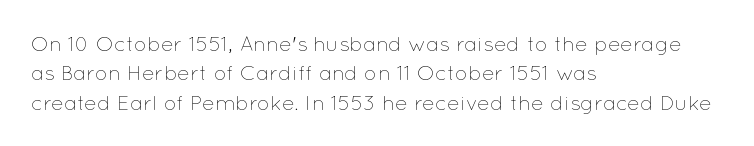
A clean baseline with only descenders dipping below it. If you drew a line through each stem, it would be perfectly vertical. Honestly, the row spacing looks completely unremarkable. Is this a heavy cut? Hardly; it is regular or lighter.
